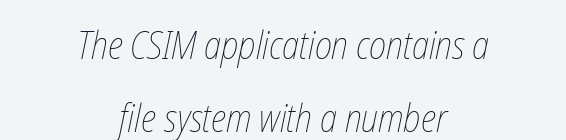
Descenders hang freely into open space. These lines stack symmetrically, like a column narrowing and widening about its center. The letters sit at their default tracking, neither squeezed nor spread. Vertical stems look standard width or narrower in stroke.
